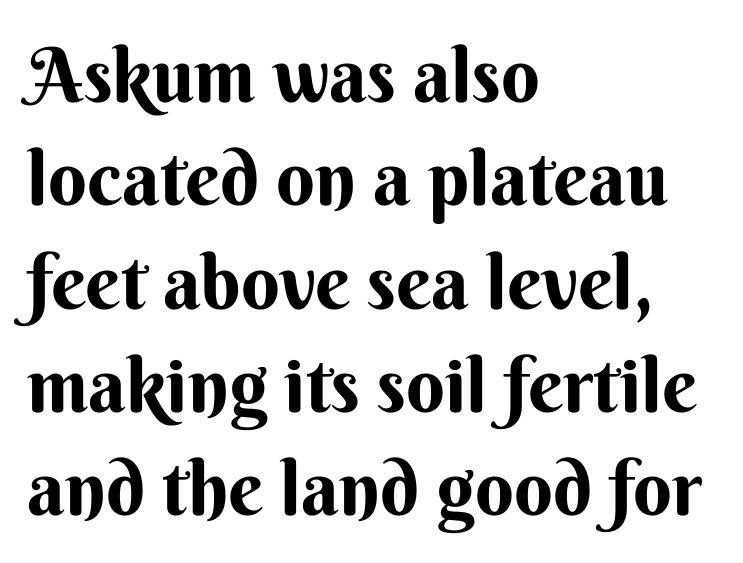
The image shows 76 px bold sans-serif type, upright; set left-aligned, normal line spacing (1.36x), normal letter spacing, not underlined; medium stroke contrast and a small x-height.
